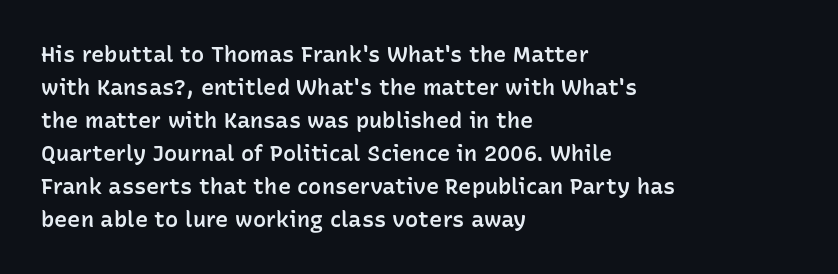
{"italic": "no", "bold": "semi", "underline": "no", "align": "left", "line_spacing": "normal", "line_spacing_ratio": 1.5, "letter_spacing": "normal", "letter_spacing_em": 0.0, "glyph_px": 22}
